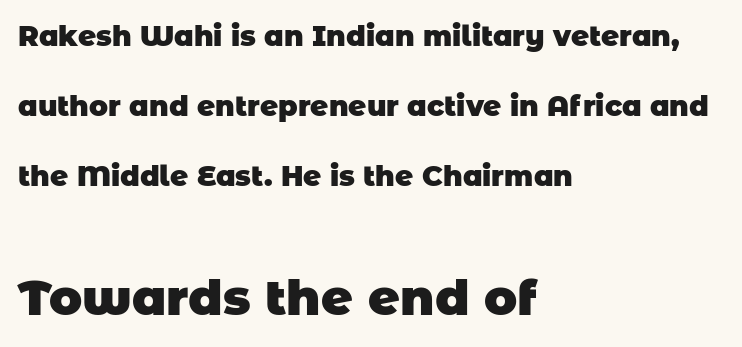
Q: Is the text bold? A: Yes.
Q: Is the typeface a serif or a sans-serif typeface? A: Sans-serif.
Q: Is the text underlined? A: No.
Q: How is the paragraph aligned? A: Left-aligned.
Q: Is the spacing between letters normal or unusually wide? A: Normal.
Q: Is the spacing between lines tight, normal or loose? A: Loose.
Q: Which block of text is set in a larger size, the first (top) or the second (bottom)? A: The second (bottom) one.
Q: Width (condensed, normal, or wide)? A: Normal.
Q: Stroke contrast? A: Low.
Q: x-height? A: Large.
Q: Monospaced? A: No.
